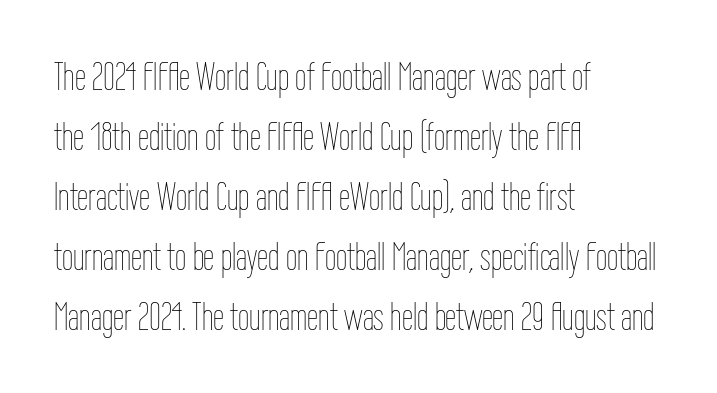
The image shows 40 px thin, condensed type, upright; set left-aligned, normal line spacing (1.5x), normal letter spacing, not underlined; low stroke contrast and a medium x-height.
